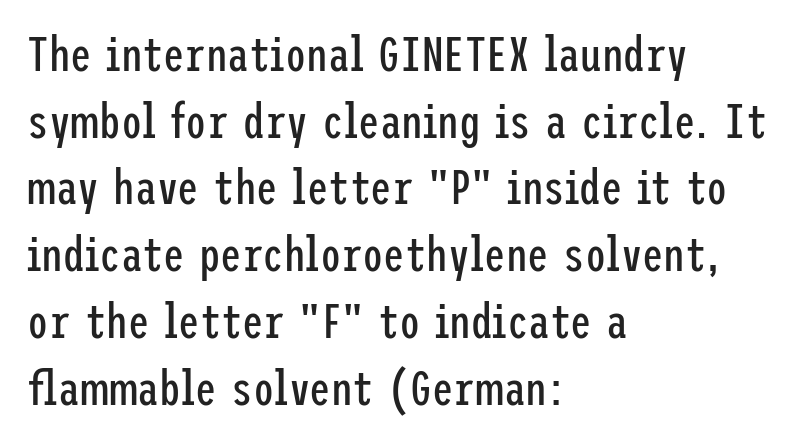
The image shows 48 px regular-weight, condensed sans-serif type, upright; set left-aligned, normal line spacing (1.39x), normal letter spacing, not underlined; low stroke contrast and a medium x-height.
